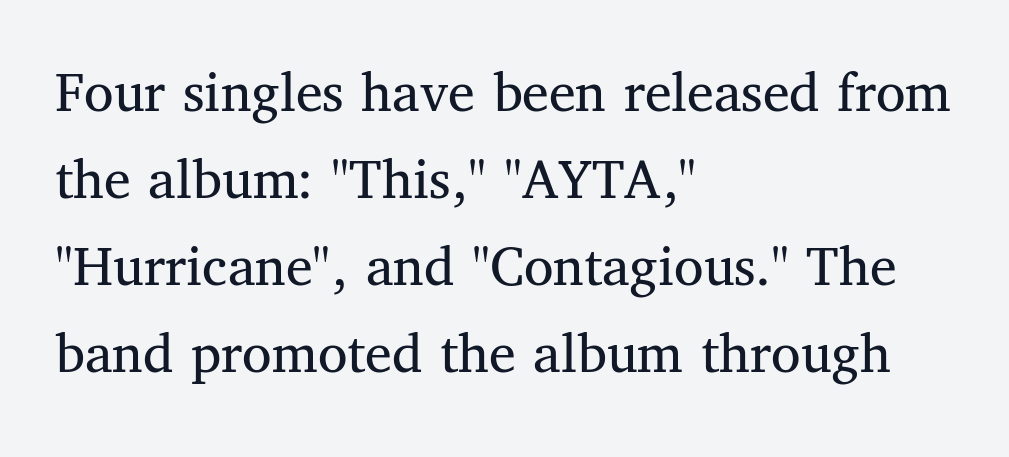
The image shows 60 px regular-weight serif type, upright; set left-aligned, normal line spacing (1.45x), normal letter spacing, not underlined; medium stroke contrast and a medium x-height.
